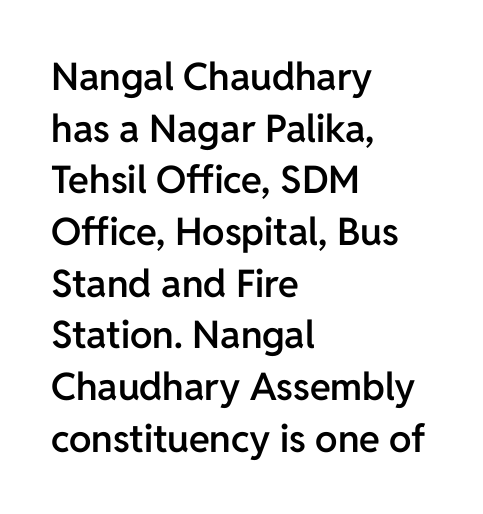
The font's upright variant was chosen for this text. These lines are composed in type without serifs. Evenly set lines give the paragraph a standard silhouette. The letters are semibold — heavier than regular but short of a full bold.
